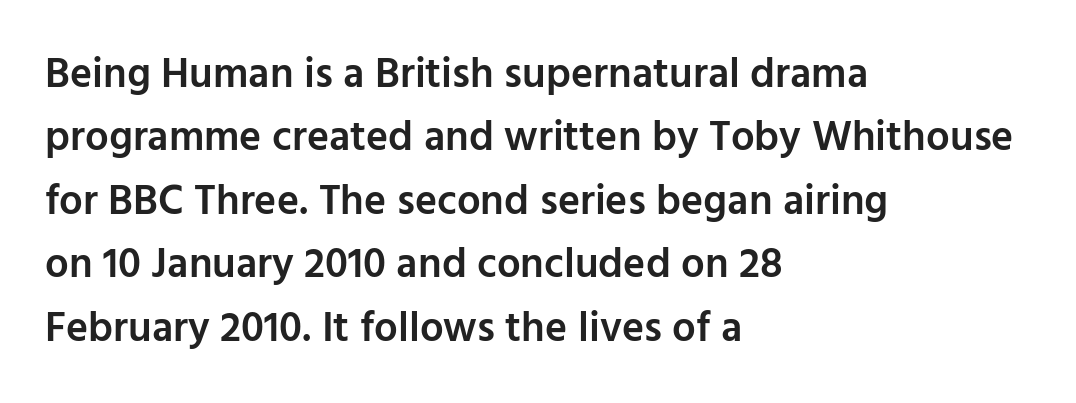
The image shows 42 px semibold sans-serif type, upright; set left-aligned, normal line spacing (1.51x), normal letter spacing, not underlined; low stroke contrast and a medium x-height.
